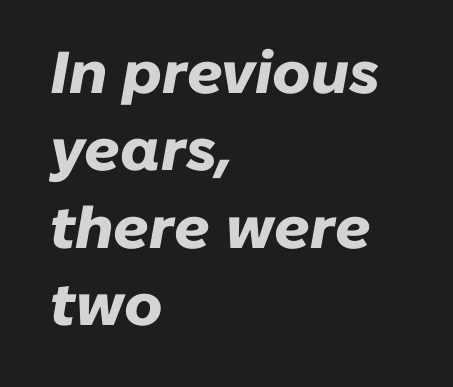
The image shows 59 px heavy type, italic (leaning right); set left-aligned, normal line spacing (1.31x), normal letter spacing, not underlined; low stroke contrast and a medium x-height.
